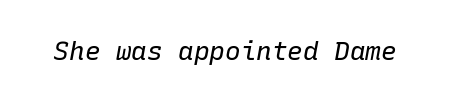
{"italic": "yes", "lean": "right", "slant_degrees": 10, "bold": "no", "underline": "no", "letter_spacing": "normal", "letter_spacing_em": 0.0, "glyph_px": 26}
